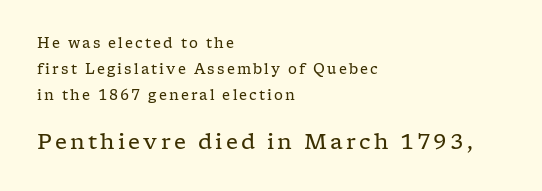
Q: Is the text bold? A: No.
Q: Is the text italic (slanted)? A: No, it is upright.
Q: Is the text underlined? A: No.
Q: How is the paragraph aligned? A: Left-aligned.
Q: Which block of text is set in a larger size, the first (top) or the second (bottom)? A: The second (bottom) one.
